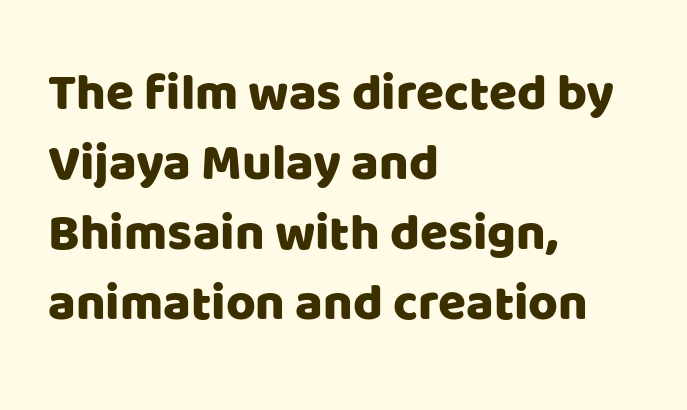
Q: Is the text italic (slanted)? A: No, it is upright.
Q: Is the typeface a serif or a sans-serif typeface? A: Sans-serif.
Q: Is the text underlined? A: No.
Q: How is the paragraph aligned? A: Left-aligned.
Q: Is the spacing between letters normal or unusually wide? A: Normal.
Q: Is the spacing between lines tight, normal or loose? A: Normal.
Q: Width (condensed, normal, or wide)? A: Normal.
Q: Stroke contrast? A: Low.
Q: x-height? A: Large.
Q: Monospaced? A: No.
